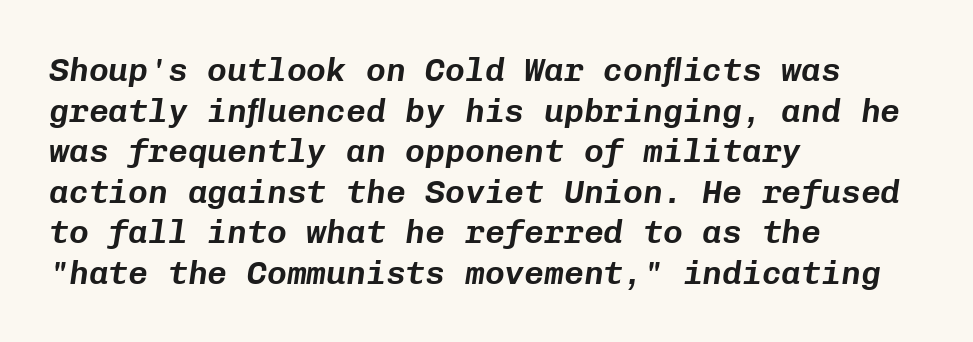
Q: Is the text italic (slanted)? A: Yes, it leans right by about 8 degrees.
Q: Is the text underlined? A: No.
Q: How is the paragraph aligned? A: Left-aligned.
Q: Is the spacing between letters normal or unusually wide? A: Normal.
Q: Width (condensed, normal, or wide)? A: Normal.
Q: Stroke contrast? A: Low.
Q: x-height? A: Medium.
Q: Monospaced? A: Yes.
